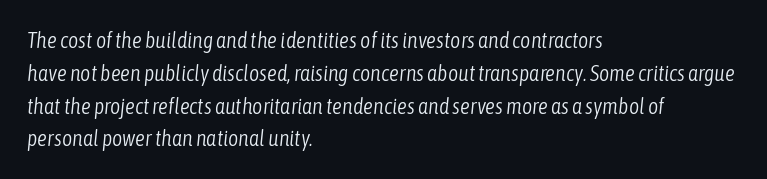
The image shows 22 px text type, italic (leaning right); set left-aligned, normal line spacing (1.49x), normal letter spacing, not underlined.
